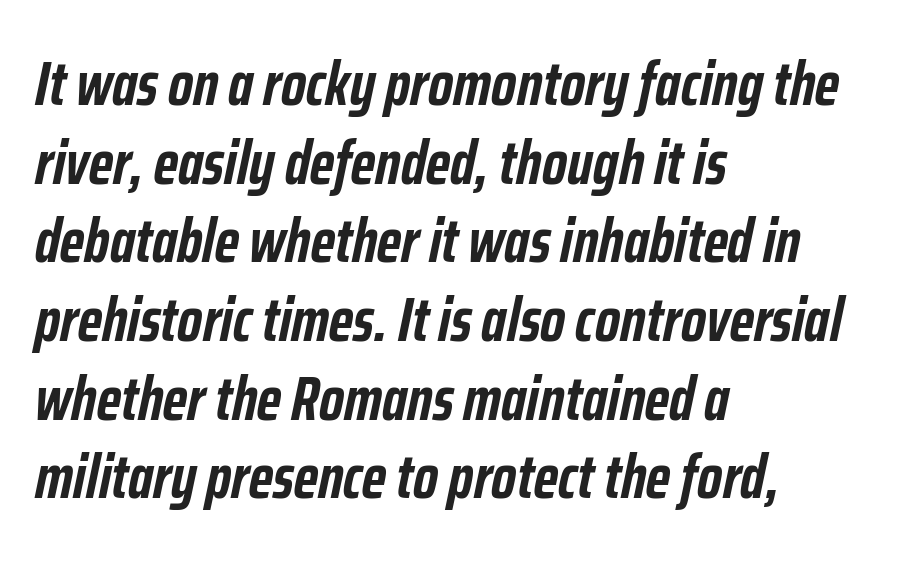
Q: Is the text bold? A: Yes.
Q: Is the text italic (slanted)? A: Yes, it leans right by about 12 degrees.
Q: Is the text underlined? A: No.
Q: How is the paragraph aligned? A: Left-aligned.
Q: Is the spacing between letters normal or unusually wide? A: Normal.
Q: Is the spacing between lines tight, normal or loose? A: Normal.
Q: Width (condensed, normal, or wide)? A: Condensed.
Q: Stroke contrast? A: Low.
Q: x-height? A: Medium.
Q: Monospaced? A: No.
